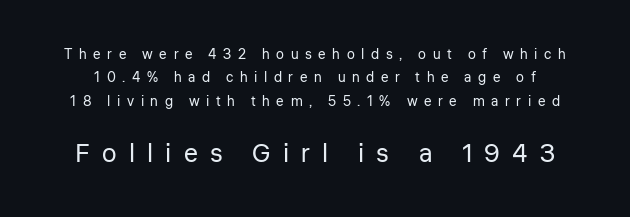
No word sits above an underline. If you squint, the bottom block still reads clearly — it's the larger of the two. Does the lettering tilt? It doesn't — this is upright. The strokes carry an ordinary text weight at most. The tracking jumps out immediately: characters are airy and widely separated.
